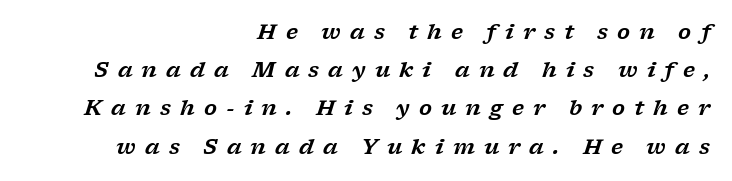
The image shows 21 px text type, italic (leaning right); set right-aligned, line spacing 1.82x, unusually wide letter spacing (+0.43 em), not underlined.
